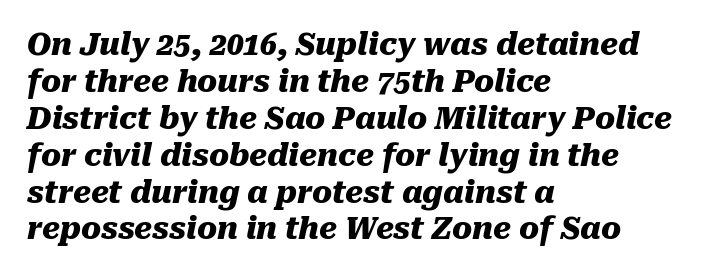
The face used here is proportionally spaced, like ordinary book or web type. Is the type bold? Yes — the strokes are clearly thick and heavy. The tracking reads as untouched default to a designer's eye. Left-aligned paragraph, ragged on the right. The specimen reads as italic at a glance. No word sits above an underline.
